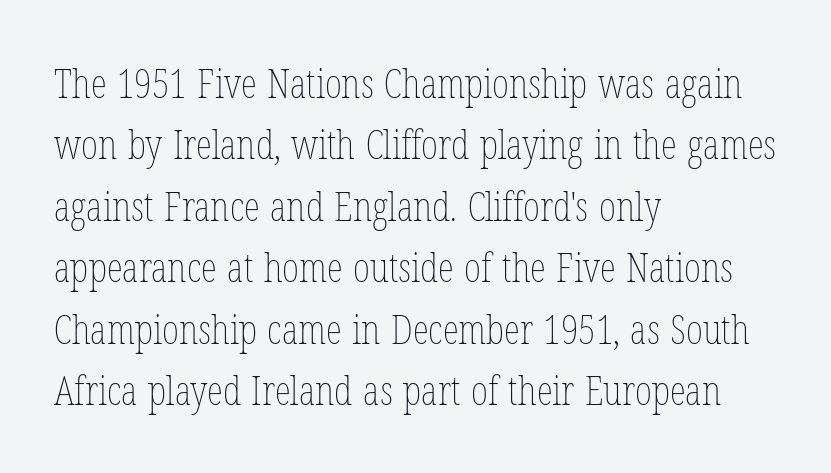
{"italic": "no", "bold": "no", "weight": "thin", "width": "condensed", "stroke_contrast": "low", "x_height": "medium", "monospaced": "no", "underline": "no", "align": "left", "line_spacing": "normal", "line_spacing_ratio": 1.5, "letter_spacing": "normal", "letter_spacing_em": 0.0, "glyph_px": 41}
